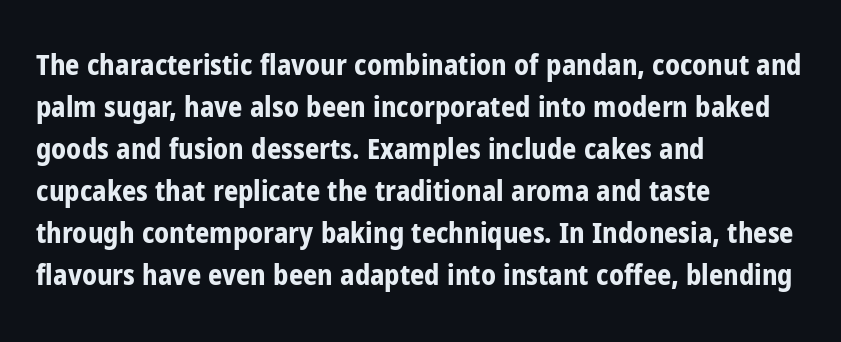
The rendering uses a bold face; every stroke is thick and dark. The typography opts for an upright posture over an oblique one. The rendering uses natural spacing where letterforms have individual widths. Note: no serifs on the glyphs. Normally led — the rows are evenly, conventionally spaced. A clean baseline with only descenders dipping below it.
